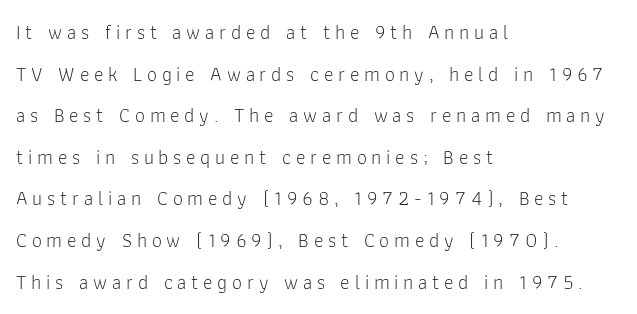
{"italic": "no", "bold": "no", "underline": "no", "align": "left", "line_spacing": "loose", "line_spacing_ratio": 2.08, "letter_spacing": "wide", "letter_spacing_em": 0.24, "glyph_px": 20}
